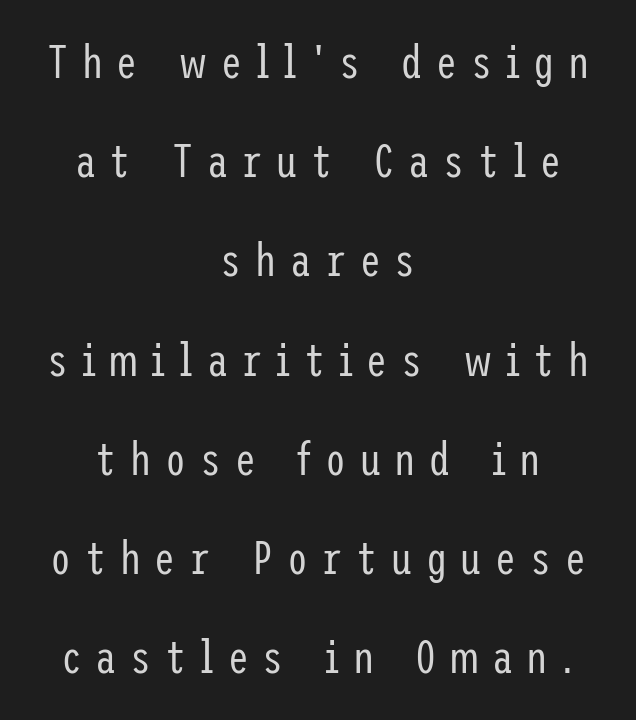
{"serif": "no", "italic": "no", "bold": "no", "weight": "regular", "width": "condensed", "stroke_contrast": "low", "x_height": "medium", "underline": "no", "align": "center", "line_spacing": "loose", "line_spacing_ratio": 2.11, "letter_spacing": "wide", "letter_spacing_em": 0.29, "glyph_px": 47}
